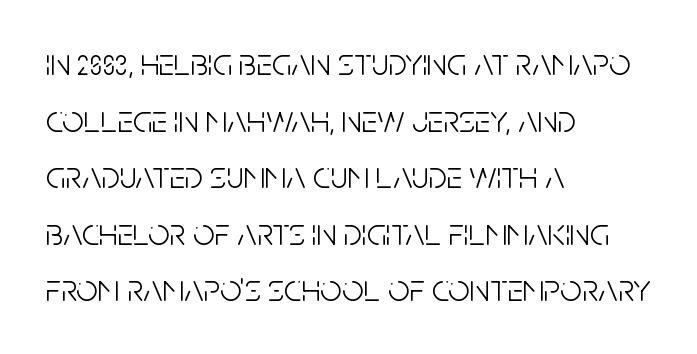
{"serif": "no", "italic": "no", "bold": "no", "weight": "light", "width": "condensed", "stroke_contrast": "low", "x_height": "large", "monospaced": "no", "underline": "no", "align": "left", "line_spacing": "normal", "line_spacing_ratio": 1.49, "letter_spacing": "normal", "letter_spacing_em": 0.0, "glyph_px": 38}
